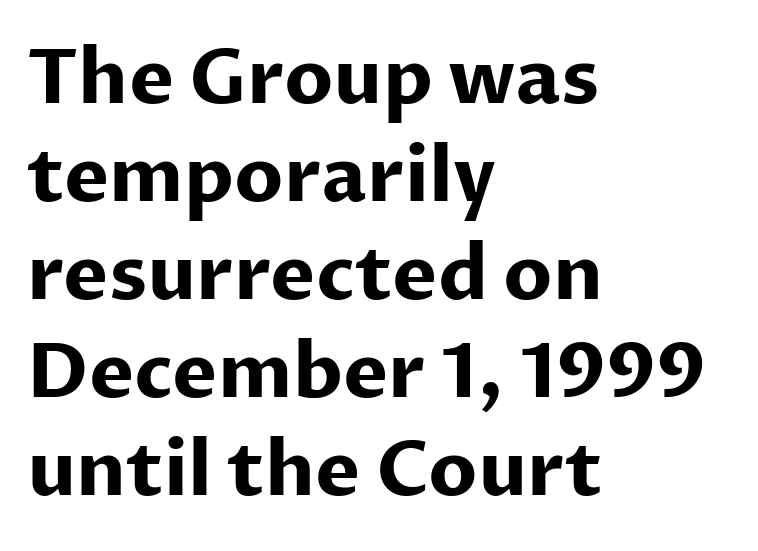
Q: Is the text bold? A: Yes.
Q: Is the text italic (slanted)? A: No, it is upright.
Q: Is the typeface a serif or a sans-serif typeface? A: Sans-serif.
Q: Is the text underlined? A: No.
Q: How is the paragraph aligned? A: Left-aligned.
Q: Is the spacing between letters normal or unusually wide? A: Normal.
Q: Is the spacing between lines tight, normal or loose? A: Normal.
Q: Width (condensed, normal, or wide)? A: Normal.
Q: Stroke contrast? A: Low.
Q: x-height? A: Medium.
Q: Monospaced? A: No.
